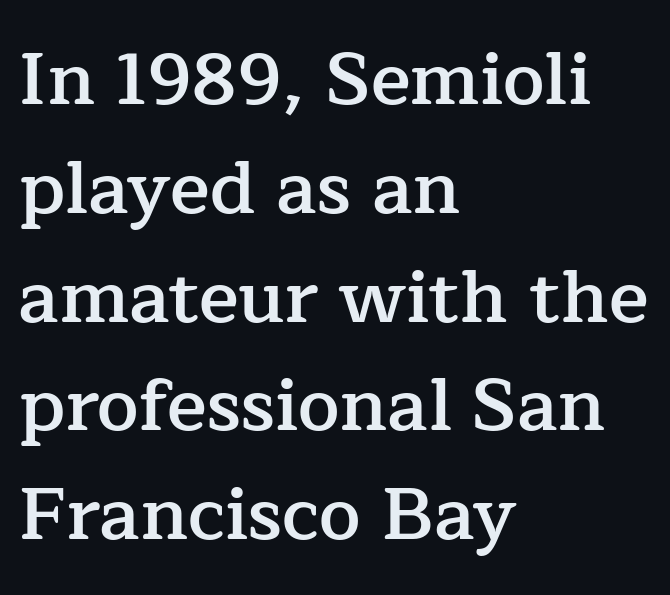
Q: Is the text bold? A: Semi-bold.
Q: Is the text italic (slanted)? A: No, it is upright.
Q: Is the typeface a serif or a sans-serif typeface? A: Serif.
Q: Is the text underlined? A: No.
Q: How is the paragraph aligned? A: Left-aligned.
Q: Is the spacing between letters normal or unusually wide? A: Normal.
Q: Is the spacing between lines tight, normal or loose? A: Normal.
Q: Width (condensed, normal, or wide)? A: Normal.
Q: Stroke contrast? A: Low.
Q: x-height? A: Medium.
Q: Monospaced? A: No.
